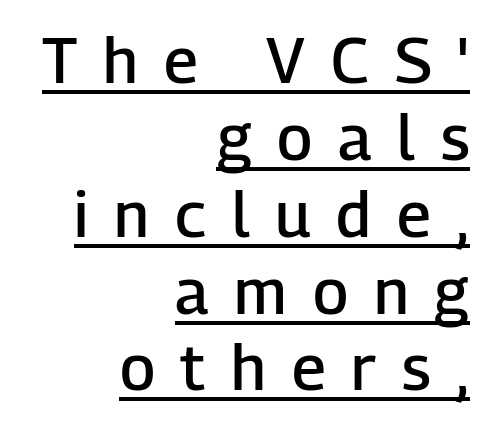
The lines in this sample share a right terminus and differ only in where they begin. The glyphs in this specimen are sans serif. The rendering uses natural spacing where letterforms have individual widths. Between one letter and the next there's a generous, obvious gap. Students, observe the line beneath the letters — that is underlining. Ascenders rise straight up at ninety degrees.
